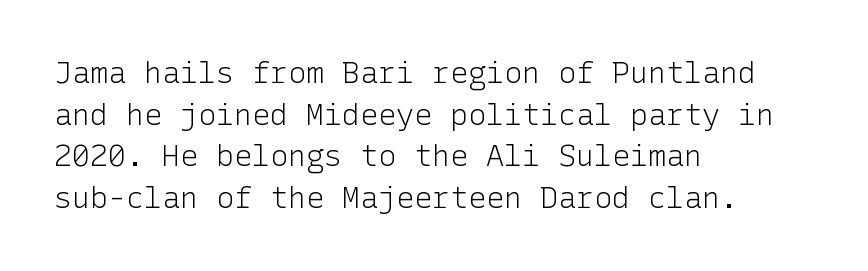
The image shows 30 px light sans-serif type, upright; set left-aligned, normal line spacing (1.39x), normal letter spacing, not underlined; low stroke contrast and a medium x-height.
